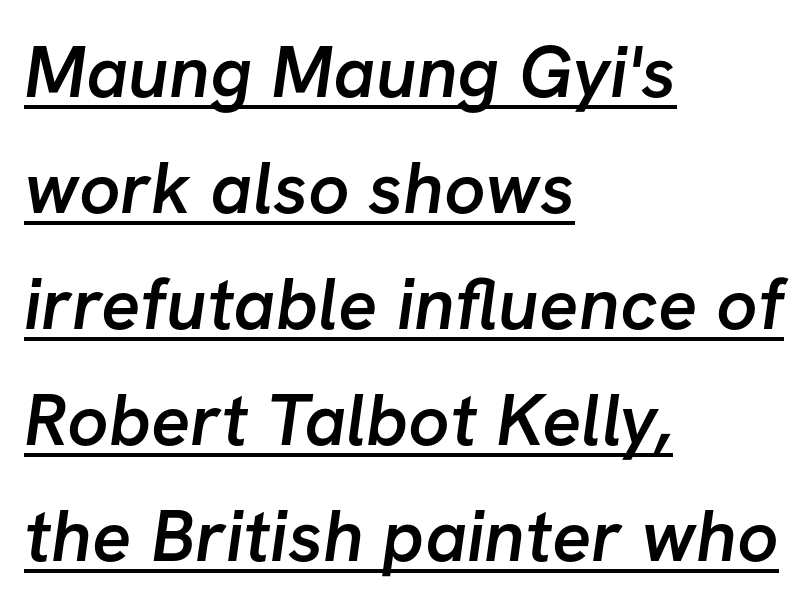
{"serif": "no", "bold": "semi", "weight": "semibold", "width": "normal", "stroke_contrast": "low", "x_height": "medium", "monospaced": "no", "underline": "yes", "align": "left", "line_spacing": "normal", "line_spacing_ratio": 1.59, "letter_spacing": "normal", "letter_spacing_em": 0.0, "glyph_px": 73}
